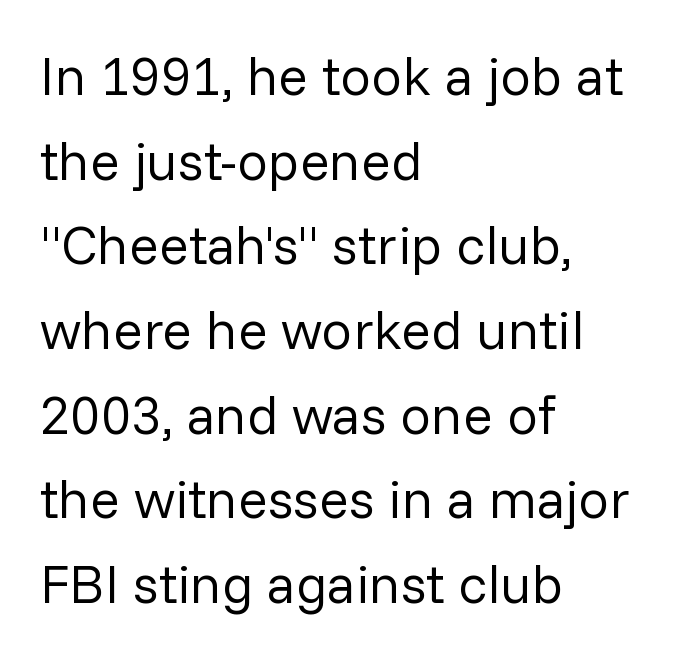
The image shows 55 px regular-weight sans-serif type, upright; set left-aligned, normal line spacing (1.54x), normal letter spacing, not underlined; low stroke contrast and a medium x-height.
